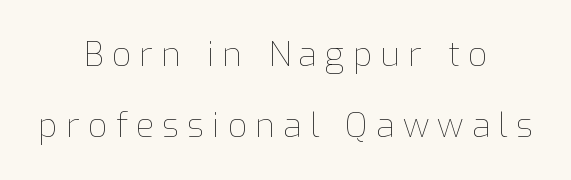
{"italic": "no", "bold": "no", "weight": "thin", "width": "normal", "stroke_contrast": "low", "x_height": "medium", "monospaced": "no", "underline": "no", "align": "center", "line_spacing": "loose", "line_spacing_ratio": 2.08, "letter_spacing": "wide", "letter_spacing_em": 0.24, "glyph_px": 34}
